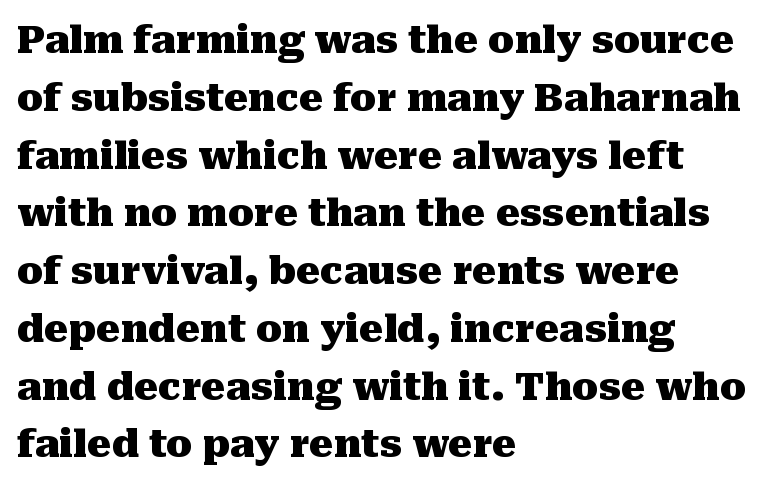
The image shows 38 px heavy serif type, upright; set left-aligned, normal line spacing (1.52x), normal letter spacing, not underlined; medium stroke contrast and a medium x-height.
